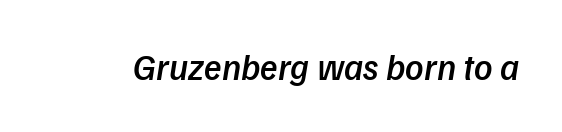
The font is running at a semibold setting, under full bold. Typographically, this falls in the sans-serif category. Varying glyph widths throughout — classic text-font behaviour. Does extra space separate the letters? No, they use regular spacing. The space directly below the letters is spotless.
